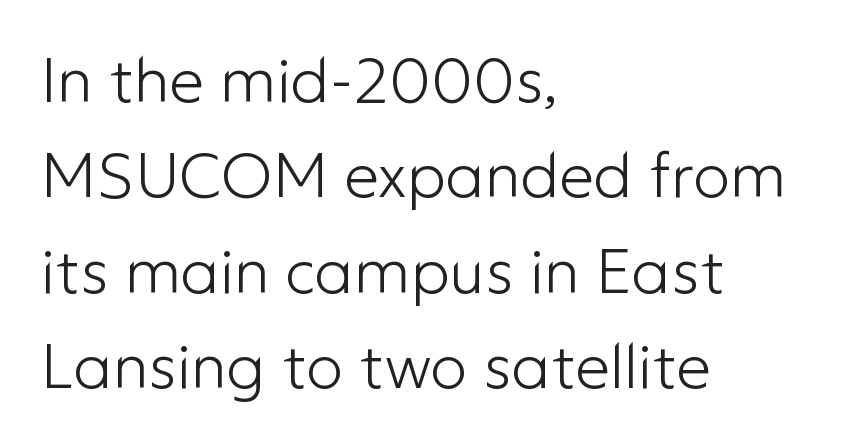
Q: Is the text bold? A: No.
Q: Is the text italic (slanted)? A: No, it is upright.
Q: Is the typeface a serif or a sans-serif typeface? A: Sans-serif.
Q: Is the text underlined? A: No.
Q: How is the paragraph aligned? A: Left-aligned.
Q: Is the spacing between letters normal or unusually wide? A: Normal.
Q: Is the spacing between lines tight, normal or loose? A: Normal.
Q: Width (condensed, normal, or wide)? A: Normal.
Q: Stroke contrast? A: Low.
Q: x-height? A: Medium.
Q: Monospaced? A: No.
